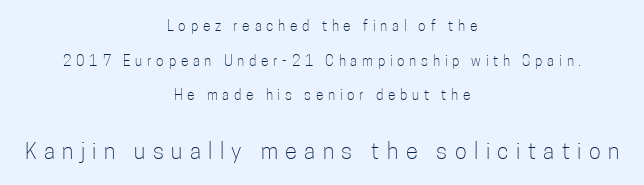
Q: Is the text bold? A: No.
Q: Is the text italic (slanted)? A: No, it is upright.
Q: Is the text underlined? A: No.
Q: How is the paragraph aligned? A: Centered.
Q: Is the spacing between letters normal or unusually wide? A: Unusually wide.
Q: Is the spacing between lines tight, normal or loose? A: Loose.
Q: Which block of text is set in a larger size, the first (top) or the second (bottom)? A: The second (bottom) one.
